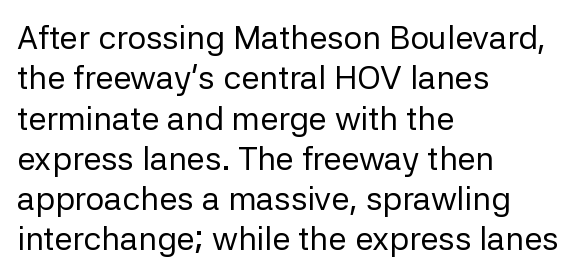
Decoration check: the copy has no underline. Note: no serifs on the glyphs. Notice how the stems are strictly vertical — no italics here. Reading down the block, your eye returns to a fixed left position each line.
